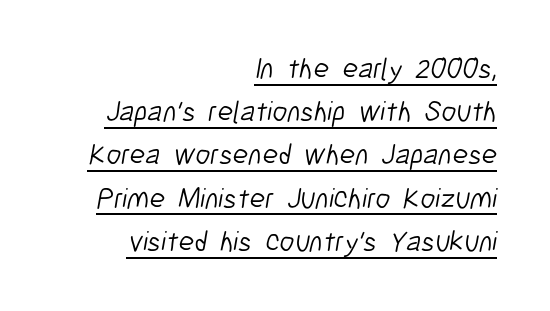
Q: Is the text bold? A: No.
Q: Is the typeface a serif or a sans-serif typeface? A: Sans-serif.
Q: Is the text underlined? A: Yes.
Q: How is the paragraph aligned? A: Right-aligned.
Q: Is the spacing between letters normal or unusually wide? A: Normal.
Q: Is the spacing between lines tight, normal or loose? A: Normal.
Q: Width (condensed, normal, or wide)? A: Condensed.
Q: Stroke contrast? A: Low.
Q: x-height? A: Medium.
Q: Monospaced? A: No.
